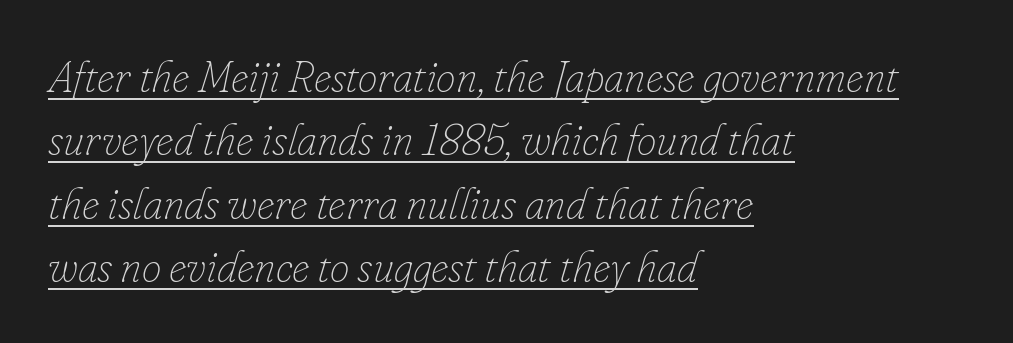
Q: Is the text bold? A: No.
Q: Is the text italic (slanted)? A: Yes, it leans right by about 16 degrees.
Q: Is the text underlined? A: Yes.
Q: How is the paragraph aligned? A: Left-aligned.
Q: Is the spacing between letters normal or unusually wide? A: Normal.
Q: Is the spacing between lines tight, normal or loose? A: Normal.
Q: Width (condensed, normal, or wide)? A: Normal.
Q: Stroke contrast? A: Low.
Q: x-height? A: Small.
Q: Monospaced? A: No.
